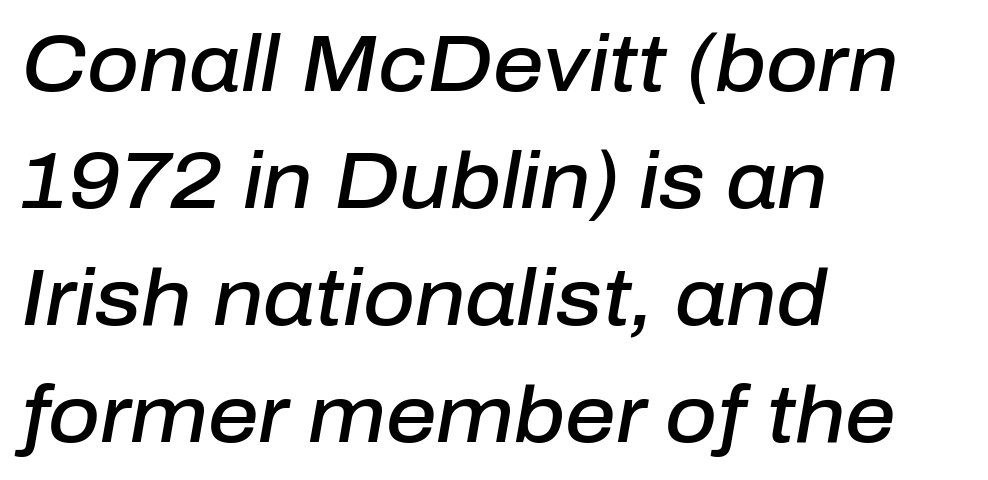
Q: Is the text bold? A: Semi-bold.
Q: Is the text italic (slanted)? A: Yes, it leans right by about 10 degrees.
Q: Is the text underlined? A: No.
Q: How is the paragraph aligned? A: Left-aligned.
Q: Is the spacing between letters normal or unusually wide? A: Normal.
Q: Is the spacing between lines tight, normal or loose? A: Normal.
Q: Width (condensed, normal, or wide)? A: Normal.
Q: Stroke contrast? A: Low.
Q: x-height? A: Medium.
Q: Monospaced? A: No.
